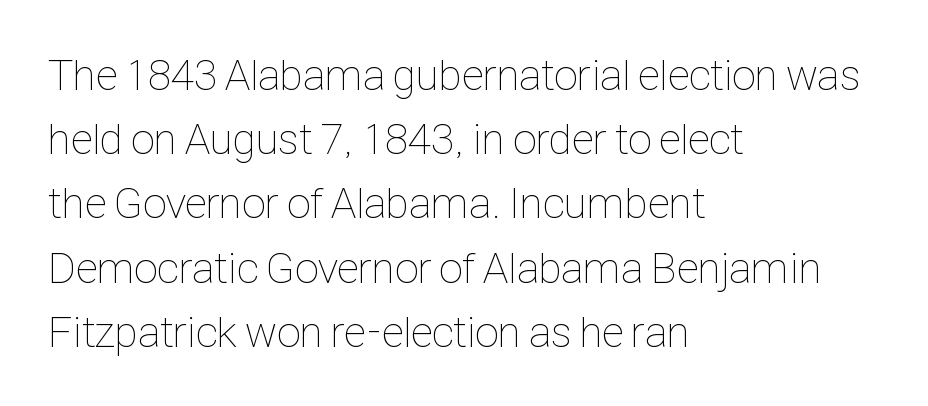
Q: Is the text bold? A: No.
Q: Is the text italic (slanted)? A: No, it is upright.
Q: Is the text underlined? A: No.
Q: How is the paragraph aligned? A: Left-aligned.
Q: Is the spacing between letters normal or unusually wide? A: Normal.
Q: Is the spacing between lines tight, normal or loose? A: Normal.
Q: Width (condensed, normal, or wide)? A: Condensed.
Q: Stroke contrast? A: Low.
Q: x-height? A: Medium.
Q: Monospaced? A: No.
